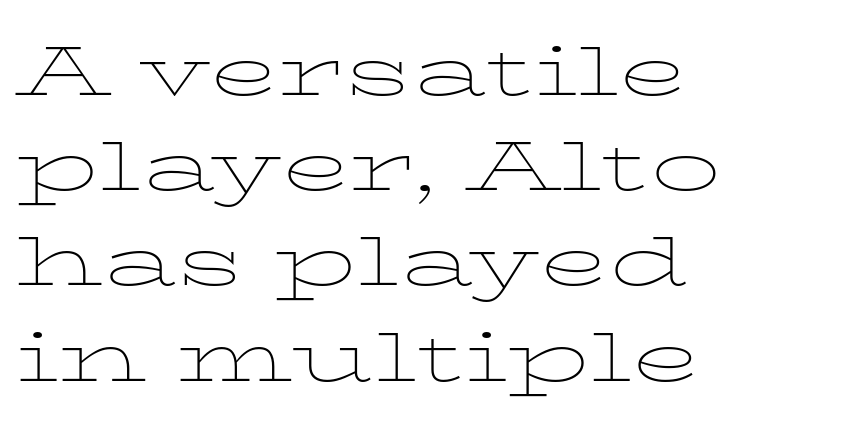
Here the glyphs are tracked normally, forming tight word shapes. The font sits on the lighter half of the weight spectrum, regular included. Does the lettering tilt? It doesn't — this is upright. The rendering shows small feet on the letterforms — a serif design.
